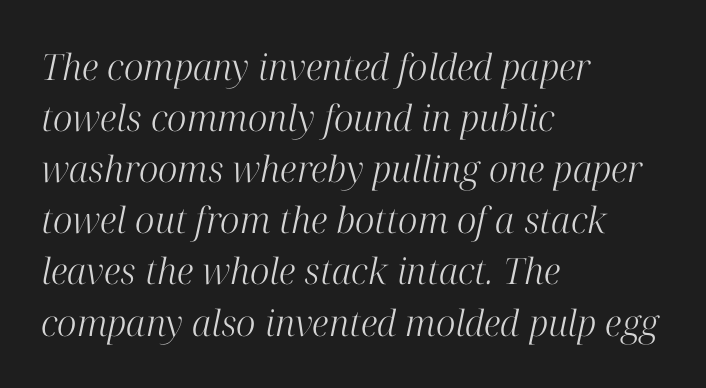
The image shows 36 px light serif type, italic (leaning right); set left-aligned, normal line spacing (1.42x), normal letter spacing, not underlined; high stroke contrast and a medium x-height.
